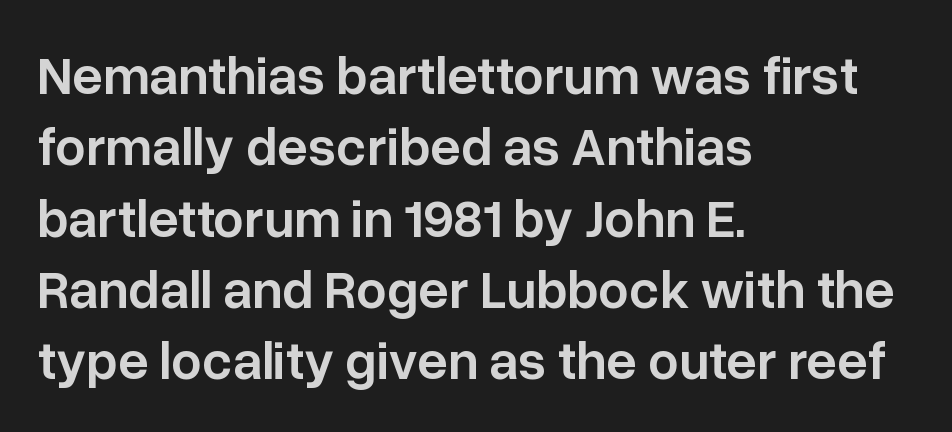
Here the glyphs are tracked normally, forming tight word shapes. This sample has the flowing, uneven cadence of proportional lettering. The face used here is a semibold: visibly heavier than regular, lighter than bold. A normal amount of white space separates one row of letters from the next.
